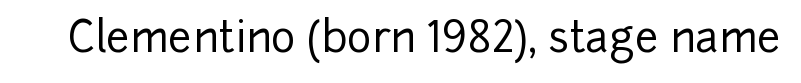
Q: Is the text italic (slanted)? A: No, it is upright.
Q: Is the typeface a serif or a sans-serif typeface? A: Sans-serif.
Q: Is the text underlined? A: No.
Q: Is the spacing between letters normal or unusually wide? A: Normal.
Q: Width (condensed, normal, or wide)? A: Normal.
Q: Stroke contrast? A: Low.
Q: x-height? A: Medium.
Q: Monospaced? A: No.
